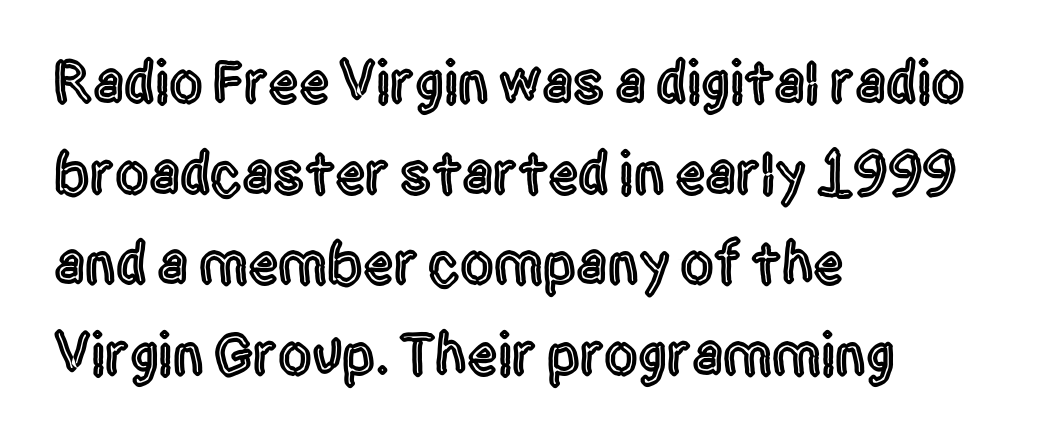
Here the designer chose a conventional face with non-uniform glyph widths. Check where the strokes stop: nothing finishes them off — pure sans. Each new line begins a customary step beneath the previous one. Compared with typical body copy, the letter spacing here is the same.
